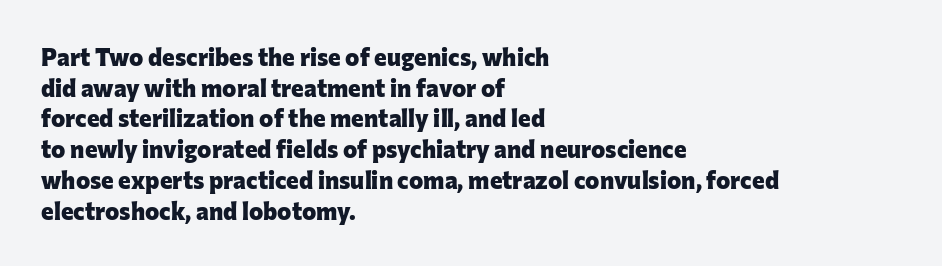
Q: Is the text bold? A: Yes.
Q: Is the text italic (slanted)? A: No, it is upright.
Q: Is the text underlined? A: No.
Q: How is the paragraph aligned? A: Left-aligned.
Q: Is the spacing between letters normal or unusually wide? A: Normal.
Q: Is the spacing between lines tight, normal or loose? A: Normal.
